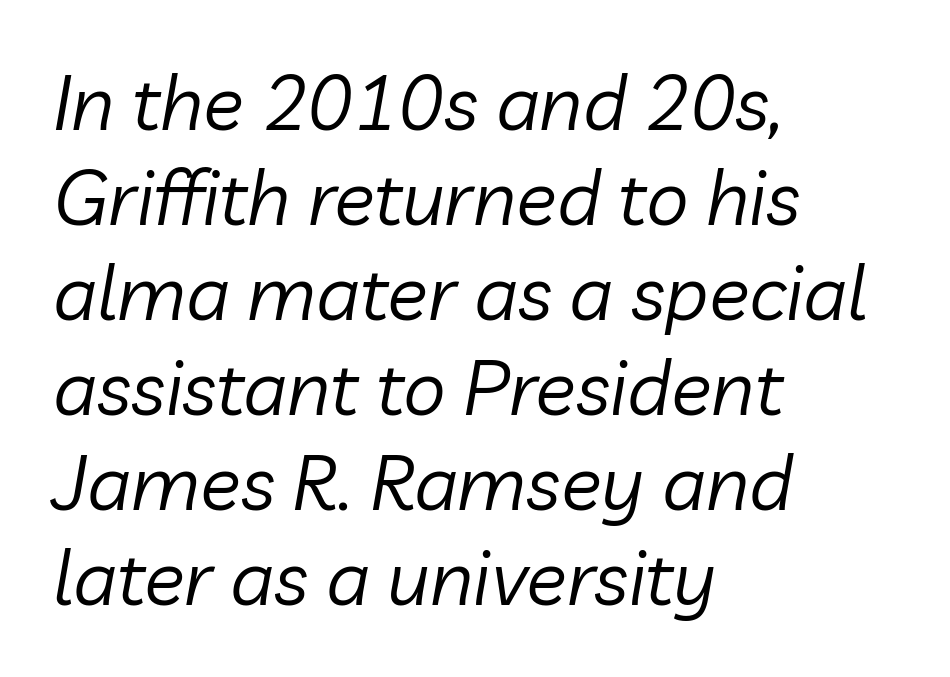
{"italic": "yes", "lean": "right", "slant_degrees": 10, "bold": "no", "weight": "regular", "width": "normal", "stroke_contrast": "low", "x_height": "medium", "monospaced": "no", "underline": "no", "align": "left", "line_spacing": "normal", "line_spacing_ratio": 1.25, "letter_spacing": "normal", "letter_spacing_em": 0.0, "glyph_px": 76}
